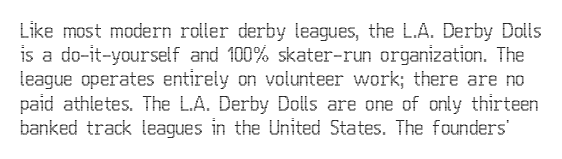
The image shows 20 px text type, upright; set line spacing 1.21x, normal letter spacing, not underlined.
